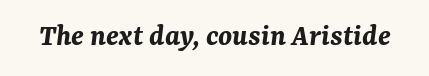
Q: Is the text bold? A: Yes.
Q: Is the text italic (slanted)? A: Yes, it leans right by about 7 degrees.
Q: Is the text underlined? A: No.
Q: Is the spacing between letters normal or unusually wide? A: Normal.
Q: Width (condensed, normal, or wide)? A: Normal.
Q: Stroke contrast? A: Medium.
Q: x-height? A: Medium.
Q: Monospaced? A: No.
